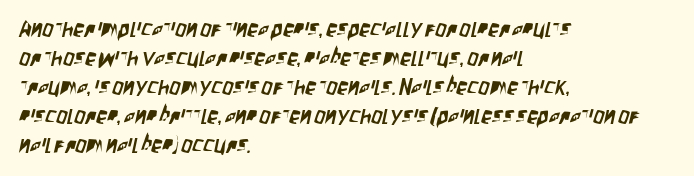
Q: Is the text underlined? A: No.
Q: How is the paragraph aligned? A: Left-aligned.
Q: Is the spacing between letters normal or unusually wide? A: Normal.
Q: Is the spacing between lines tight, normal or loose? A: Normal.
